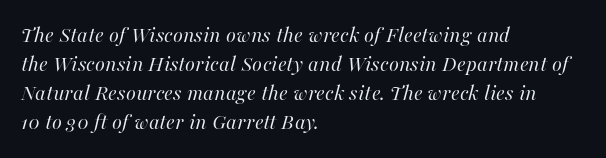
Q: Is the text bold? A: No.
Q: Is the text italic (slanted)? A: Yes, it leans right by about 16 degrees.
Q: Is the text underlined? A: No.
Q: How is the paragraph aligned? A: Left-aligned.
Q: Is the spacing between letters normal or unusually wide? A: Normal.
Q: Is the spacing between lines tight, normal or loose? A: Normal.
